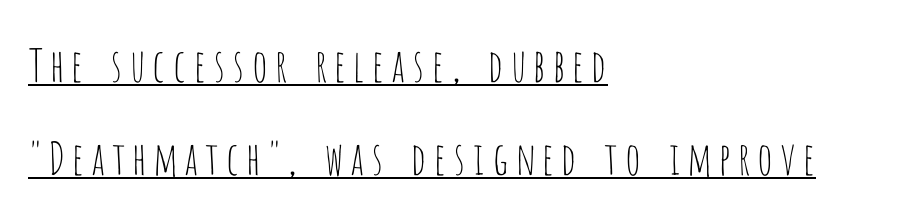
A classic flush-left, rag-right setting is used for this passage. These lines were composed using upright roman letters. The letters carry no serifs — their stems end cleanly without finishing strokes. Looks like regular typesetting: each glyph gets only the width it needs. Weight class: somewhere from thin through regular. The glyphs are accompanied by a horizontal stroke just below them.
